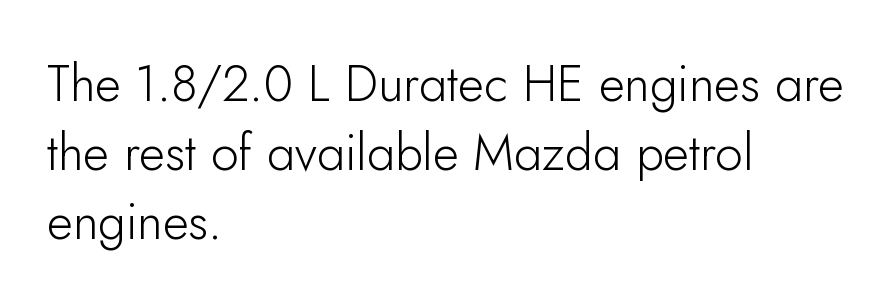
The image shows 50 px light sans-serif type, upright; set left-aligned, normal line spacing (1.38x), normal letter spacing, not underlined; low stroke contrast and a small x-height.
